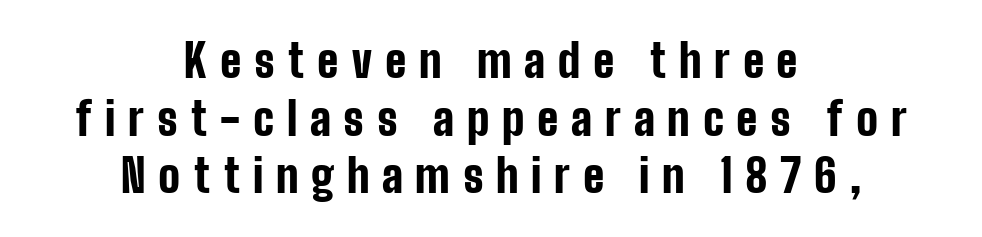
Unmarked baselines from the first word to the last. A normal amount of white space separates one row of letters from the next. These lines are rendered in a variable-pitch font. Leftover space on each line is divided equally before and after the words. Notice how the stems are strictly vertical — no italics here. The glyphs have the mass of a bold cut.
